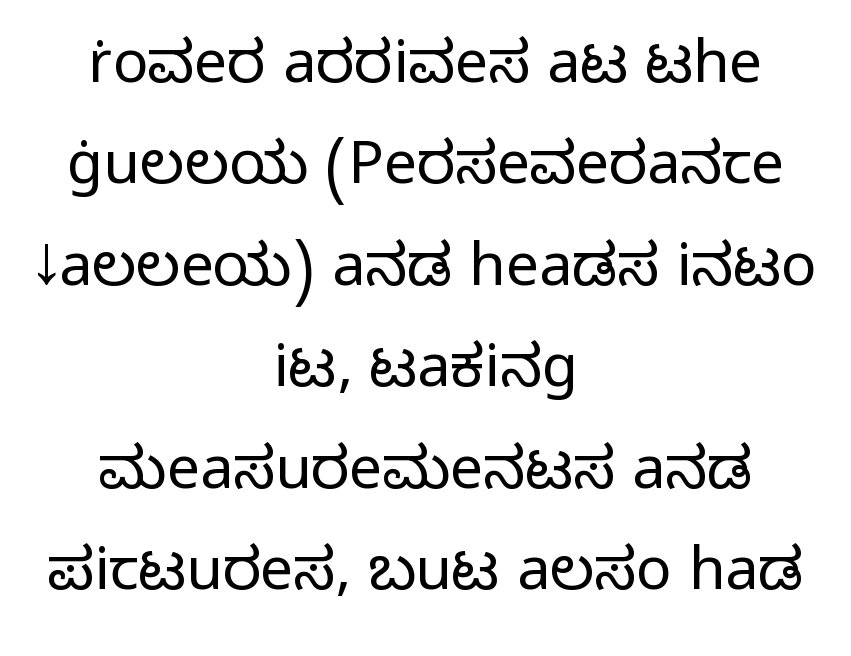
The image shows 59 px light sans-serif type, upright; set centered, line spacing 1.72x, normal letter spacing, not underlined; low stroke contrast and a medium x-height.
